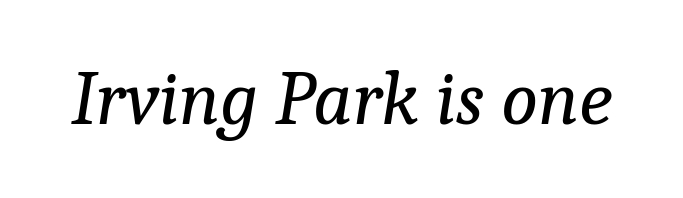
The image shows 77 px regular-weight serif type, italic (leaning right); set normal letter spacing, not underlined; low stroke contrast and a medium x-height.
